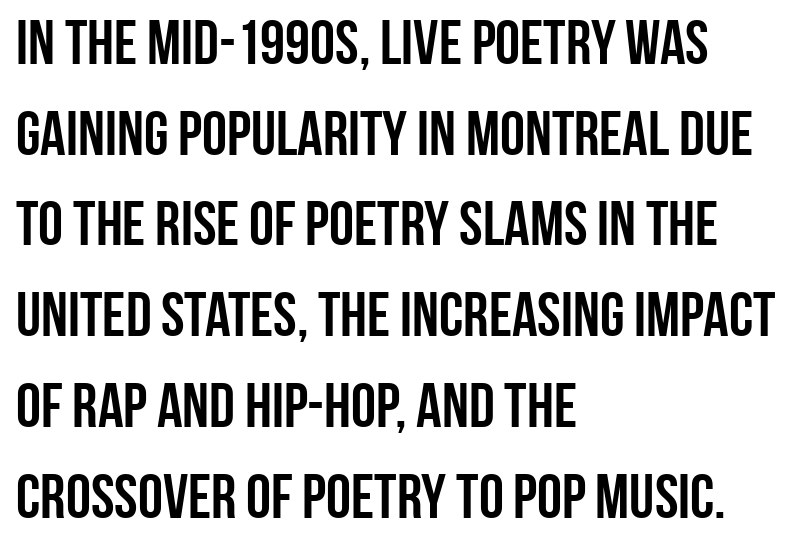
{"serif": "no", "italic": "no", "bold": "yes", "weight": "semibold", "width": "condensed", "stroke_contrast": "low", "x_height": "large", "monospaced": "no", "underline": "no", "align": "left", "line_spacing": "normal", "line_spacing_ratio": 1.44, "letter_spacing": "normal", "letter_spacing_em": 0.0, "glyph_px": 63}
